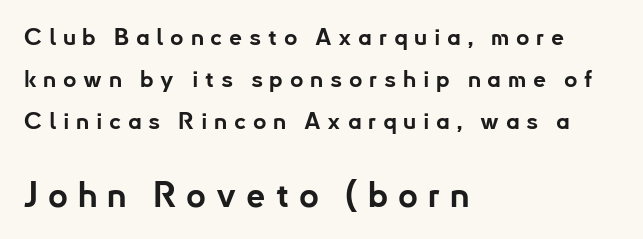
The image shows 34 px bold sans-serif type, upright; set left-aligned, line spacing 1.82x, unusually wide letter spacing (+0.29 em), not underlined; the second (bottom) block is 1.48x larger; low stroke contrast and a small x-height.
